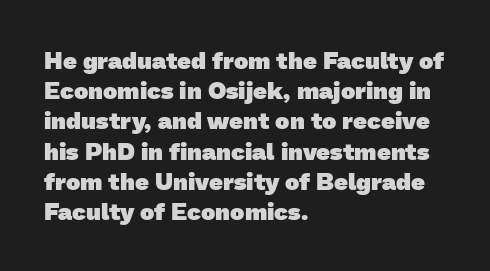
A dark, heavy texture on the line: the type is bold. Compared with typical paragraphs, the rows here are spaced about the same. Visually the block forms a straight wall on the left and a jagged coastline on the right. Descenders hang freely into open space. These lines keep a tight, regular rhythm from letter to letter.
